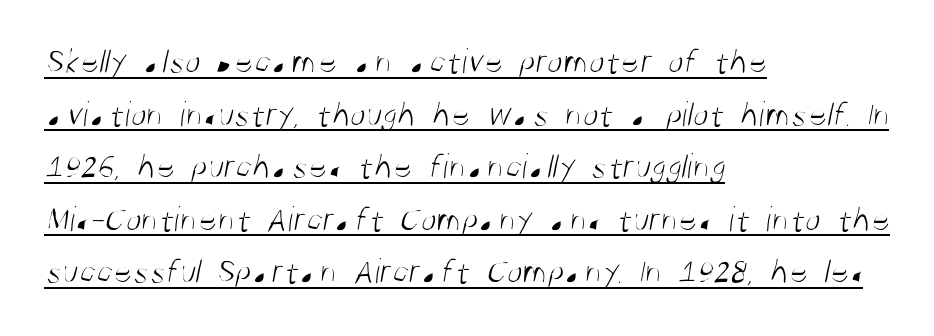
The leading is moderate, giving the passage an even texture. Letterform terminals end flat and unadorned throughout the passage. Note the varied advance widths — an 'i' is clearly narrower than an 'm'. Characters follow at the spacing the type designer built in. In designer terms, the underline attribute is active on this setting.
